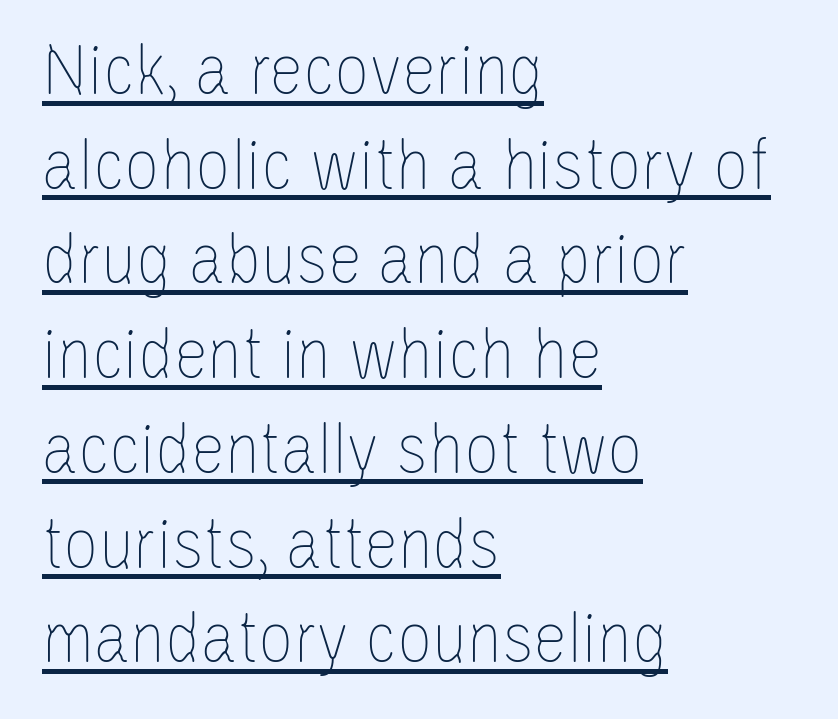
The image shows 77 px thin, condensed type, upright; set left-aligned, line spacing 1.23x, normal letter spacing, underlined; low stroke contrast and a large x-height.
